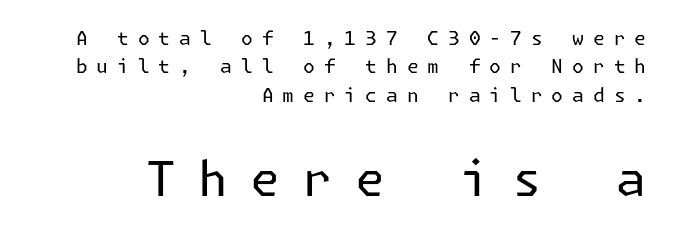
Q: Is the text bold? A: No.
Q: Is the text italic (slanted)? A: No, it is upright.
Q: Is the typeface a serif or a sans-serif typeface? A: Sans-serif.
Q: Is the text underlined? A: No.
Q: How is the paragraph aligned? A: Right-aligned.
Q: Is the spacing between letters normal or unusually wide? A: Unusually wide.
Q: Is the spacing between lines tight, normal or loose? A: Normal.
Q: Which block of text is set in a larger size, the first (top) or the second (bottom)? A: The second (bottom) one.
Q: Width (condensed, normal, or wide)? A: Normal.
Q: Stroke contrast? A: Low.
Q: x-height? A: Medium.
